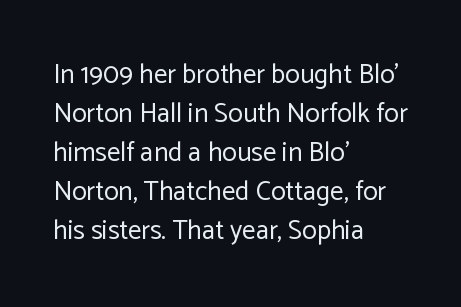
Nothing heavy about these letters — not bold at all. The block of text has a typical density, with ordinary space between rows. Posture: straight, roman, zero tilt. Quick note: underline off. The letterforms sit shoulder to shoulder at normal distance.
